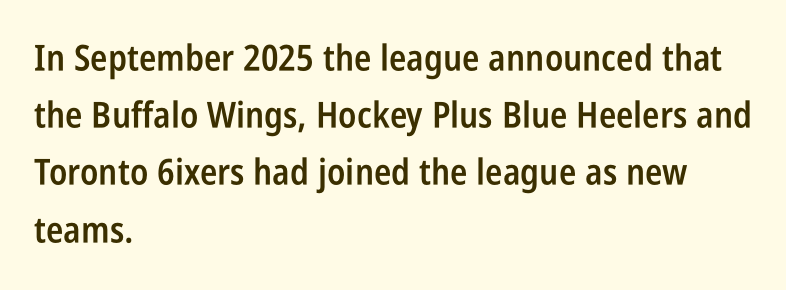
{"serif": "no", "italic": "no", "bold": "semi", "weight": "semibold", "width": "condensed", "stroke_contrast": "low", "x_height": "large", "monospaced": "no", "underline": "no", "align": "left", "line_spacing": "normal", "line_spacing_ratio": 1.59, "letter_spacing": "normal", "letter_spacing_em": 0.0, "glyph_px": 36}
